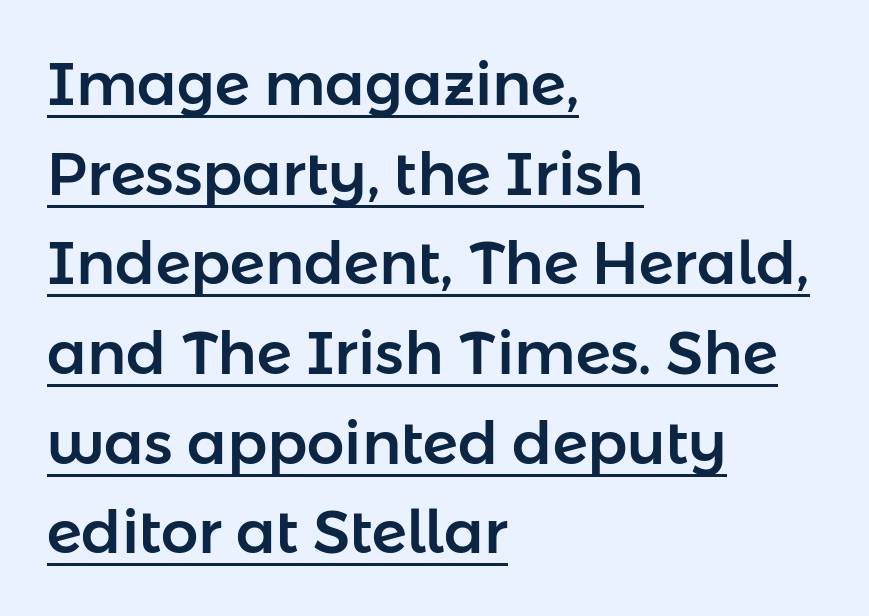
The image shows 59 px sans-serif type, upright; set left-aligned, normal line spacing (1.52x), normal letter spacing, underlined; low stroke contrast and a medium x-height.
